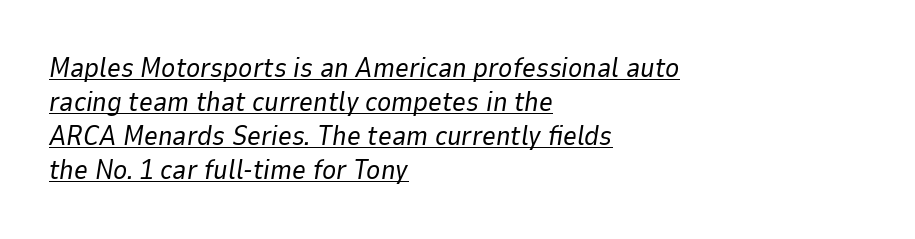
A rule runs beneath these lines of type. In terms of posture, this sample is oblique. This rendering uses left alignment, leaving the right contour irregular. The face looks like a standard text weight, possibly lighter. Nothing unusual about the tracking: characters are spaced as the font intends. Students, observe: this is what conventionally led text looks like.
